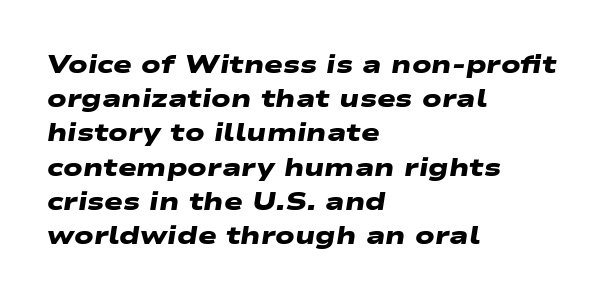
Visually the block forms a straight wall on the left and a jagged coastline on the right. The strokes are fattened all the way to bold. Each row of text sits above clean, open space. Notice how descenders clear the ascenders below comfortably — that's standard leading.
